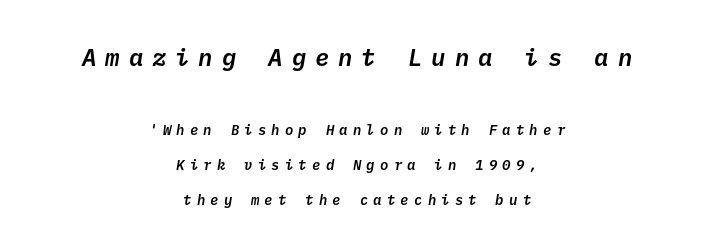
{"italic": "yes", "lean": "right", "slant_degrees": 10, "underline": "no", "align": "center", "line_spacing": "loose", "line_spacing_ratio": 2.5, "letter_spacing": "wide", "letter_spacing_em": 0.37, "larger_block": "first", "size_ratio": 1.71, "glyph_px": 24}
